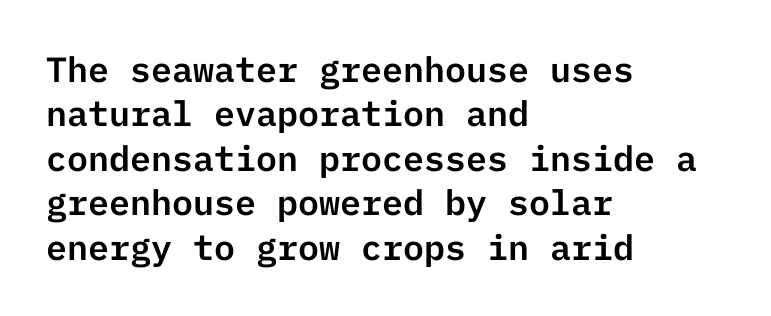
{"serif": "no", "italic": "no", "width": "normal", "stroke_contrast": "low", "x_height": "medium", "underline": "no", "align": "left", "line_spacing": "normal", "line_spacing_ratio": 1.27, "letter_spacing": "normal", "letter_spacing_em": 0.0, "glyph_px": 35}
